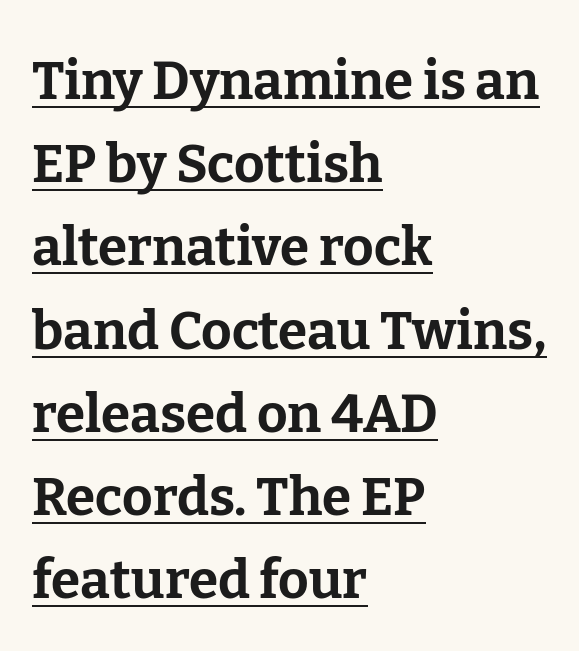
Here the designer chose a conventional face with non-uniform glyph widths. Posture: upright roman. Students, observe: this is what conventionally led text looks like. The letters carry serifs — small finishing strokes at the ends of their stems.
